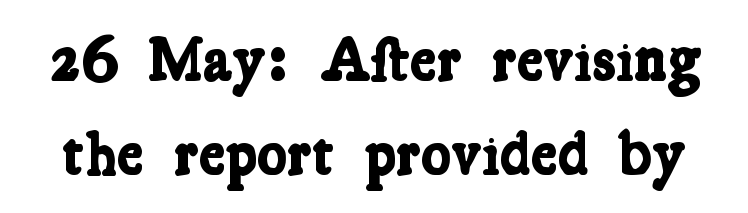
{"serif": "yes", "bold": "yes", "weight": "bold", "width": "condensed", "stroke_contrast": "low", "x_height": "medium", "monospaced": "no", "underline": "no", "line_spacing": "normal", "line_spacing_ratio": 1.49, "letter_spacing": "normal", "letter_spacing_em": 0.0, "glyph_px": 63}
